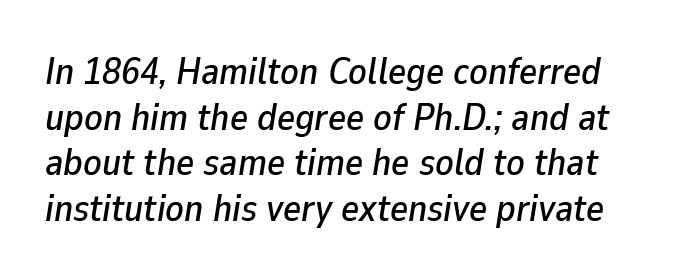
Inter-character spacing is left at the font's built-in metrics. The foot of each line stays bare and open. Slanted lettering throughout. A typesetter would call this proportional, since set widths differ per character.
